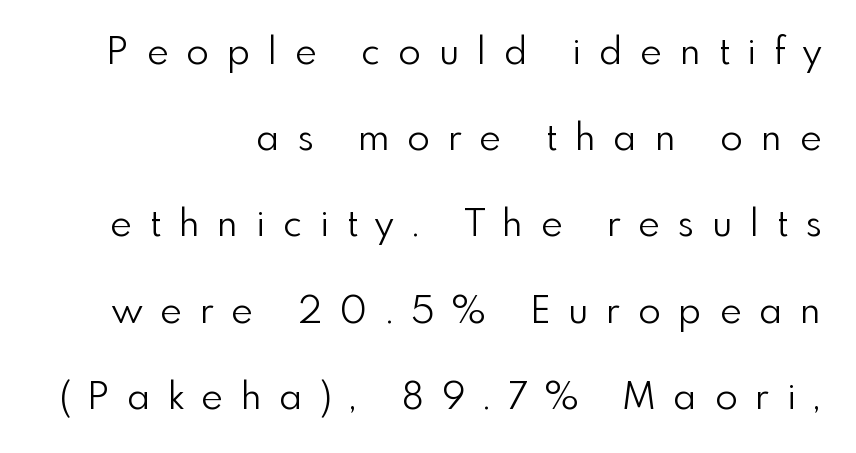
{"serif": "no", "italic": "no", "bold": "no", "weight": "light", "width": "normal", "x_height": "small", "monospaced": "no", "underline": "no", "align": "right", "line_spacing": "loose", "line_spacing_ratio": 2.33, "letter_spacing": "wide", "letter_spacing_em": 0.49, "glyph_px": 37}
